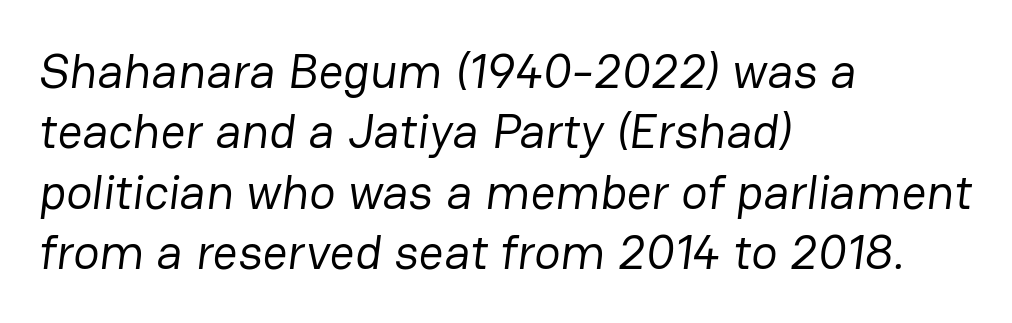
The image shows 49 px regular-weight sans-serif type; set left-aligned, line spacing 1.23x, normal letter spacing, not underlined; low stroke contrast and a medium x-height.
